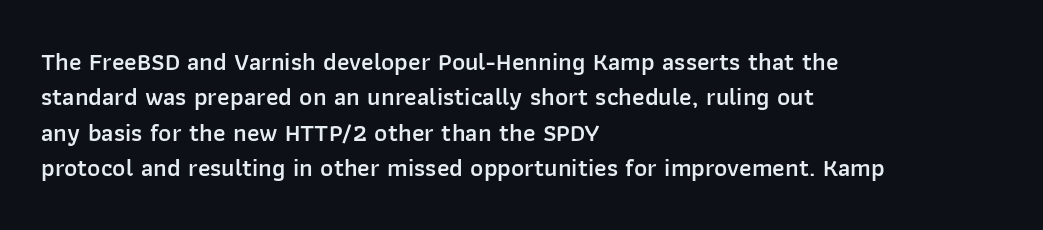
{"italic": "no", "bold": "semi", "underline": "no", "align": "left", "line_spacing": "normal", "line_spacing_ratio": 1.42, "letter_spacing": "normal", "letter_spacing_em": 0.0, "glyph_px": 25}
